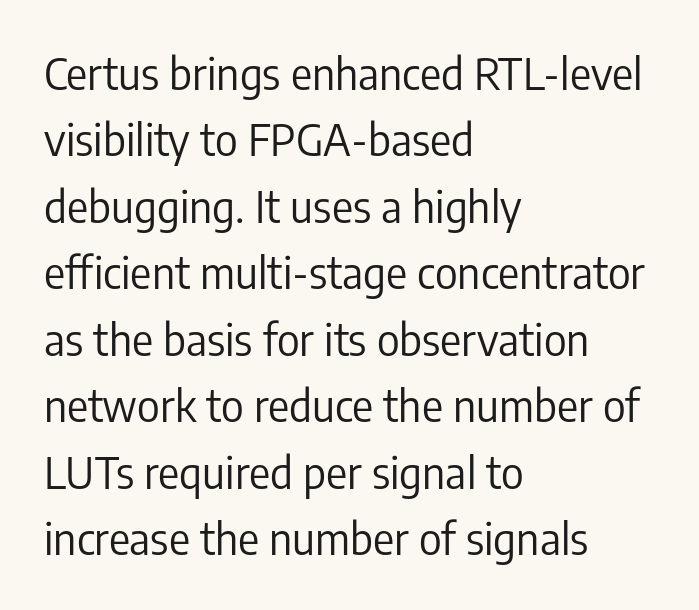
{"serif": "no", "italic": "no", "bold": "no", "weight": "regular", "width": "condensed", "stroke_contrast": "low", "x_height": "medium", "monospaced": "no", "underline": "no", "align": "left", "line_spacing": "normal", "line_spacing_ratio": 1.51, "letter_spacing": "normal", "letter_spacing_em": 0.0, "glyph_px": 44}
